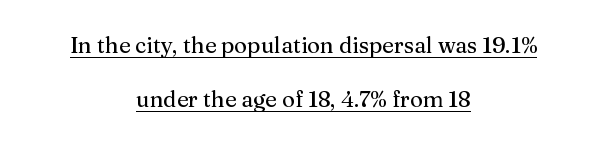
{"italic": "no", "underline": "yes", "align": "center", "line_spacing": "loose", "line_spacing_ratio": 2.47, "letter_spacing": "normal", "letter_spacing_em": 0.0, "glyph_px": 22}
